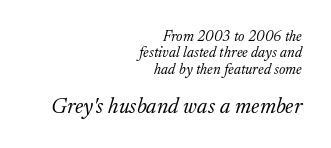
Q: Is the text bold? A: No.
Q: Is the text italic (slanted)? A: Yes, it leans right by about 17 degrees.
Q: Is the text underlined? A: No.
Q: How is the paragraph aligned? A: Right-aligned.
Q: Is the spacing between letters normal or unusually wide? A: Normal.
Q: Is the spacing between lines tight, normal or loose? A: Tight.
Q: Which block of text is set in a larger size, the first (top) or the second (bottom)? A: The second (bottom) one.
